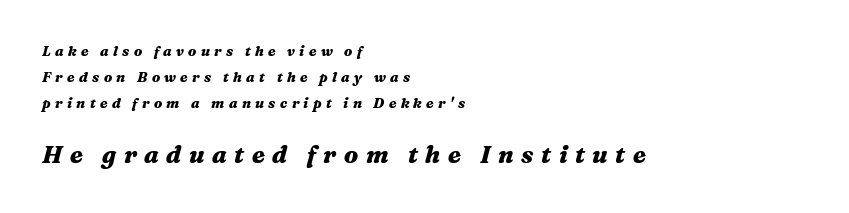
The image shows 24 px bold type, italic (leaning right); set left-aligned, line spacing 1.86x, unusually wide letter spacing (+0.31 em), not underlined; the second (bottom) block is 1.71x larger.
